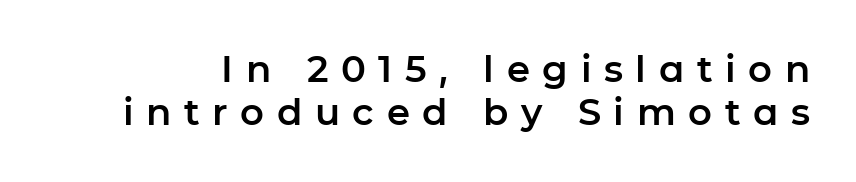
{"serif": "no", "italic": "no", "width": "normal", "stroke_contrast": "low", "x_height": "medium", "monospaced": "no", "underline": "no", "line_spacing_ratio": 1.17, "letter_spacing": "wide", "letter_spacing_em": 0.34, "glyph_px": 37}
